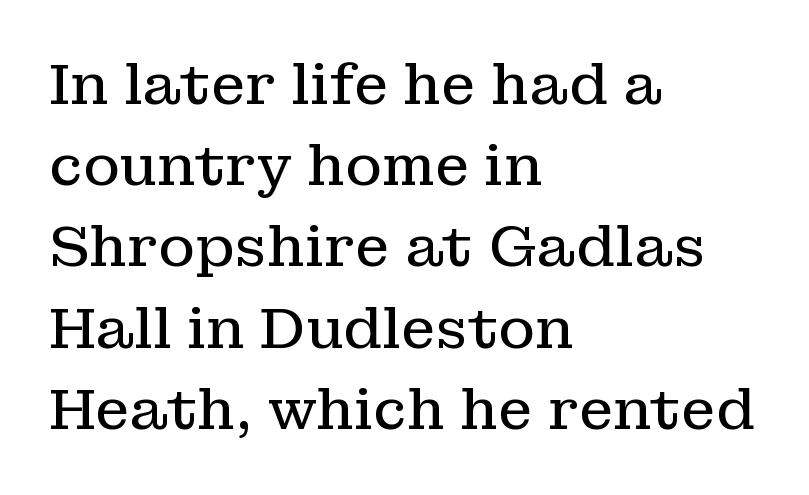
Q: Is the text bold? A: No.
Q: Is the text italic (slanted)? A: No, it is upright.
Q: Is the typeface a serif or a sans-serif typeface? A: Serif.
Q: Is the text underlined? A: No.
Q: How is the paragraph aligned? A: Left-aligned.
Q: Is the spacing between letters normal or unusually wide? A: Normal.
Q: Is the spacing between lines tight, normal or loose? A: Normal.
Q: Width (condensed, normal, or wide)? A: Normal.
Q: Stroke contrast? A: Low.
Q: x-height? A: Medium.
Q: Monospaced? A: No.
